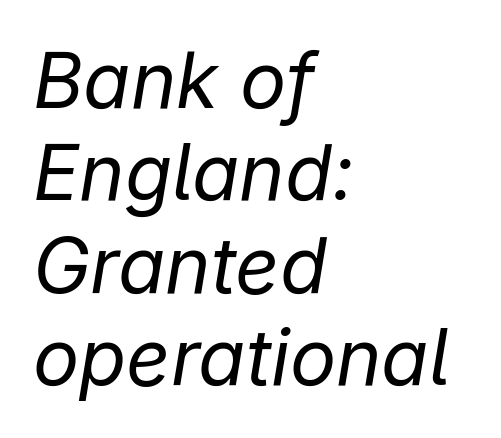
Notice how the passage keeps a crisp vertical edge on the left only. The passage shown is typed in a proportional face where columns would drift. Bold? No — there's no thickening of the strokes. The lettering tilts uniformly, giving the passage an italic look. The letterforms sit shoulder to shoulder at normal distance. The space beneath each line is pristine and unruled.
